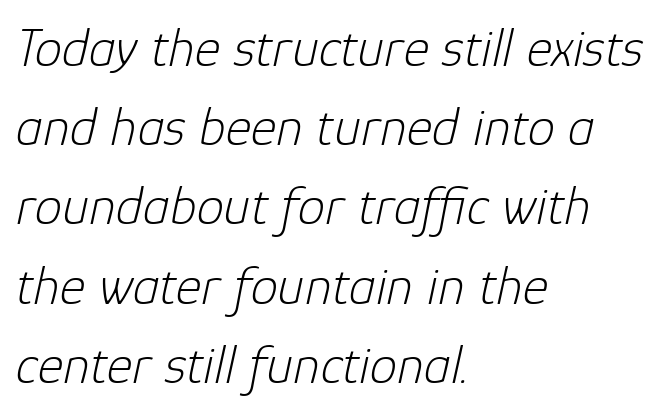
Has an underline been added? It has not. Weight: regular or lighter. You could not count columns in this text — the font is proportionally spaced. The paragraph shown leans on its left margin. The rendering applies a slant to the glyphs.
